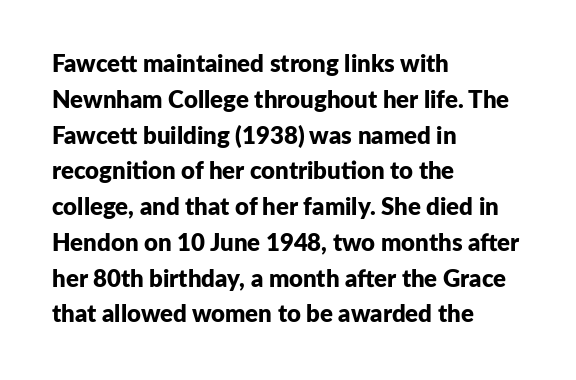
Q: Is the text bold? A: Yes.
Q: Is the text italic (slanted)? A: No, it is upright.
Q: Is the text underlined? A: No.
Q: How is the paragraph aligned? A: Left-aligned.
Q: Is the spacing between letters normal or unusually wide? A: Normal.
Q: Is the spacing between lines tight, normal or loose? A: Normal.
